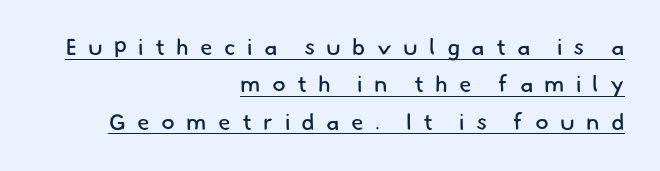
The image shows 23 px text type; set right-aligned, normal line spacing (1.62x), unusually wide letter spacing (+0.49 em), underlined.
